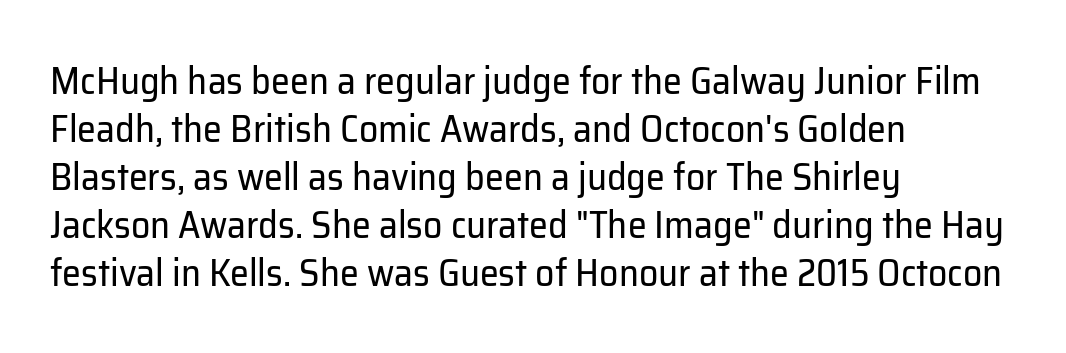
The image shows 38 px regular-weight sans-serif type, upright; set left-aligned, normal line spacing (1.26x), normal letter spacing, not underlined; low stroke contrast and a medium x-height.
